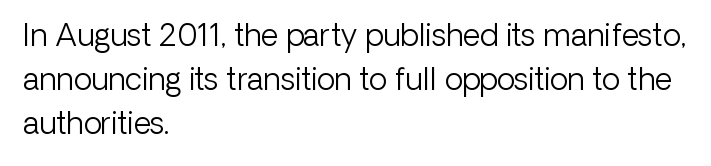
{"serif": "no", "italic": "no", "bold": "no", "weight": "light", "width": "normal", "stroke_contrast": "low", "x_height": "medium", "monospaced": "no", "underline": "no", "align": "left", "line_spacing": "normal", "line_spacing_ratio": 1.47, "letter_spacing": "normal", "letter_spacing_em": 0.0, "glyph_px": 30}
